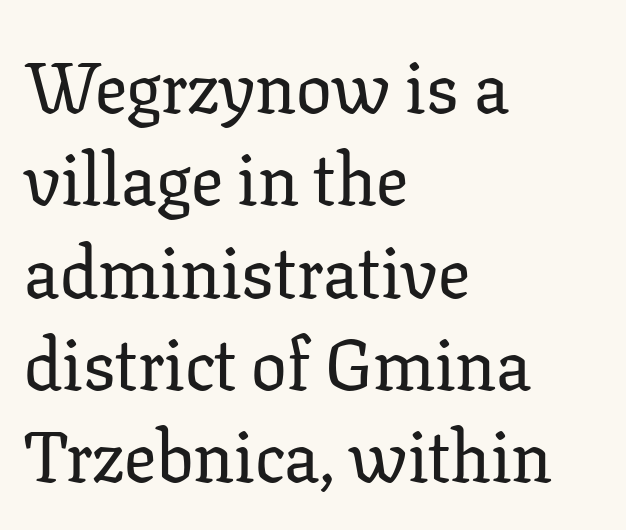
The image shows 71 px serif type, upright; set left-aligned, normal line spacing (1.3x), normal letter spacing, not underlined; low stroke contrast and a medium x-height.
